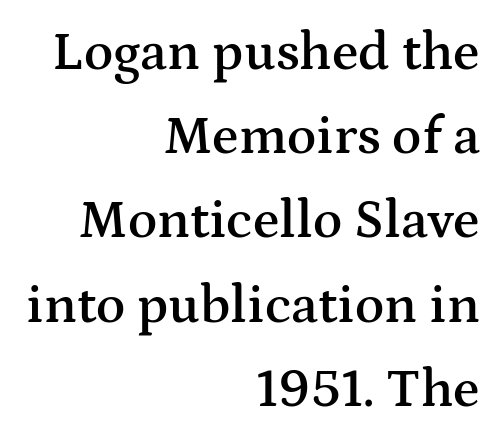
{"serif": "yes", "italic": "no", "bold": "semi", "weight": "semibold", "width": "wide", "stroke_contrast": "medium", "x_height": "medium", "monospaced": "no", "underline": "no", "align": "right", "line_spacing": "normal", "line_spacing_ratio": 1.56, "letter_spacing": "normal", "letter_spacing_em": 0.0, "glyph_px": 54}
